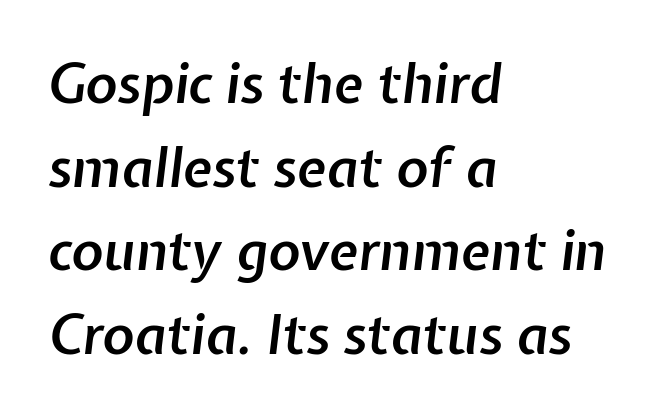
The image shows 54 px semibold type, italic (leaning right); set left-aligned, normal line spacing (1.55x), normal letter spacing, not underlined; low stroke contrast and a medium x-height.
